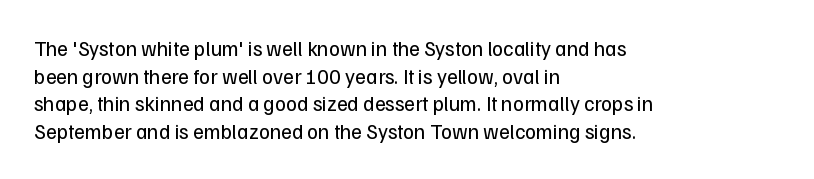
The image shows 21 px text type, upright; set left-aligned, normal line spacing (1.32x), normal letter spacing, not underlined.
